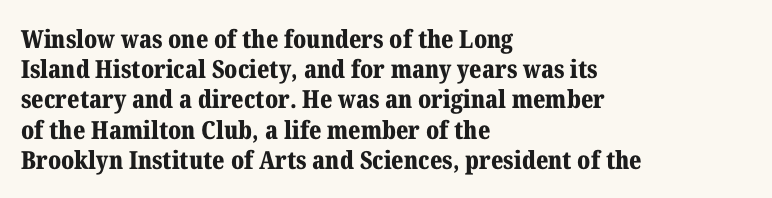
The image shows 25 px bold type, upright; set left-aligned, line spacing 1.21x, normal letter spacing, not underlined.
